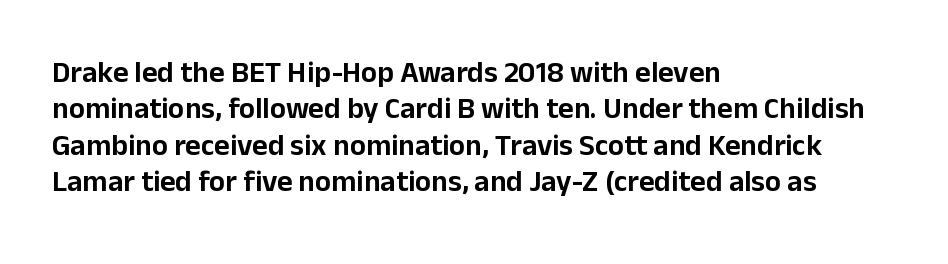
Q: Is the text italic (slanted)? A: No, it is upright.
Q: Is the typeface a serif or a sans-serif typeface? A: Sans-serif.
Q: Is the text underlined? A: No.
Q: How is the paragraph aligned? A: Left-aligned.
Q: Is the spacing between letters normal or unusually wide? A: Normal.
Q: Width (condensed, normal, or wide)? A: Normal.
Q: Stroke contrast? A: Low.
Q: x-height? A: Medium.
Q: Monospaced? A: No.
